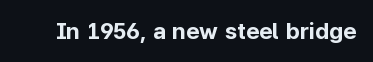
{"italic": "no", "bold": "yes", "underline": "no", "letter_spacing": "normal", "letter_spacing_em": 0.0, "glyph_px": 23}
